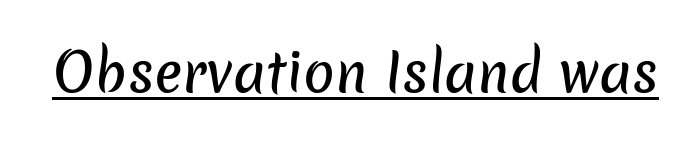
Q: Is the typeface a serif or a sans-serif typeface? A: Sans-serif.
Q: Is the text underlined? A: Yes.
Q: Is the spacing between letters normal or unusually wide? A: Normal.
Q: Width (condensed, normal, or wide)? A: Normal.
Q: Stroke contrast? A: Low.
Q: x-height? A: Medium.
Q: Monospaced? A: No.
